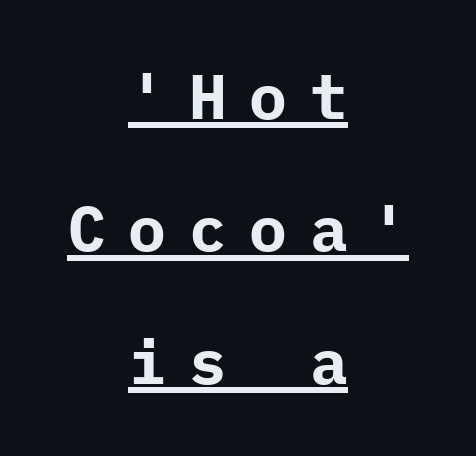
The image shows 63 px bold sans-serif type, upright; set centered, loose line spacing (2.1x), unusually wide letter spacing (+0.36 em), underlined; low stroke contrast and a medium x-height.
